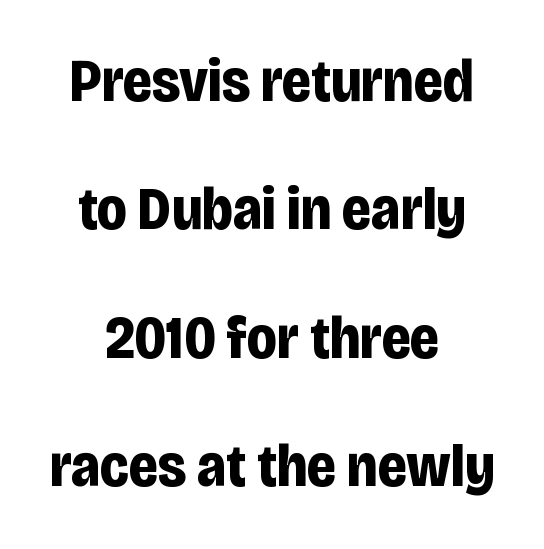
Lines of text with bare space underneath. Default kerning and tracking; the words read as compact shapes. These lines are centered, leaving both edges ragged. These lines stand farther apart than default settings would place them. Italic: no, the glyphs are upright roman. Serifs: no, the terminals of the letterforms are clean.
